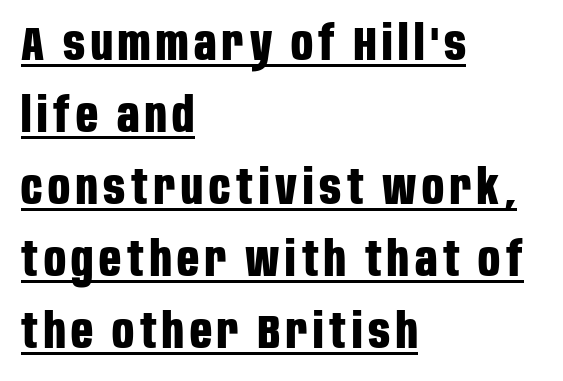
The image shows 48 px bold, condensed sans-serif type, upright; set left-aligned, normal line spacing (1.5x), underlined; low stroke contrast and a large x-height.
